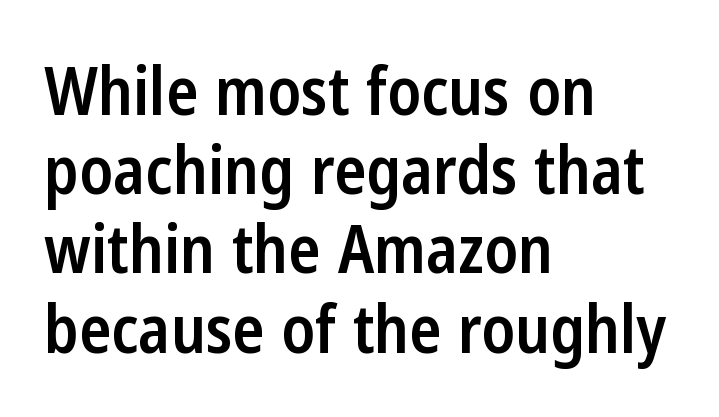
{"serif": "no", "italic": "no", "bold": "semi", "weight": "semibold", "width": "condensed", "stroke_contrast": "low", "x_height": "medium", "monospaced": "no", "underline": "no", "align": "left", "line_spacing_ratio": 1.2, "letter_spacing": "normal", "letter_spacing_em": 0.0, "glyph_px": 66}
